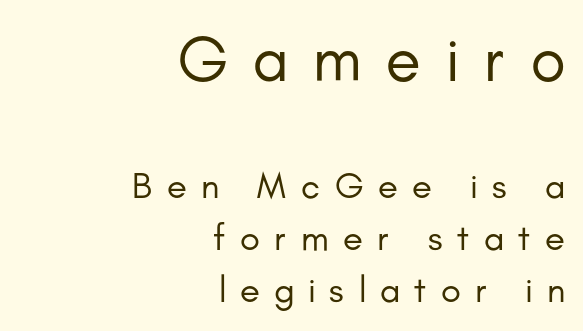
{"serif": "no", "italic": "no", "bold": "no", "weight": "regular", "width": "normal", "stroke_contrast": "low", "x_height": "small", "monospaced": "no", "underline": "no", "align": "right", "line_spacing": "normal", "line_spacing_ratio": 1.4, "letter_spacing": "wide", "letter_spacing_em": 0.38, "larger_block": "first", "size_ratio": 1.76, "glyph_px": 65}
